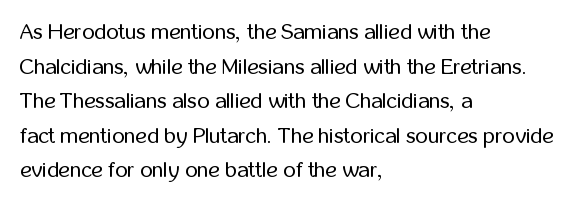
The image shows 22 px text type, upright; set left-aligned, normal line spacing (1.57x), normal letter spacing, not underlined.
